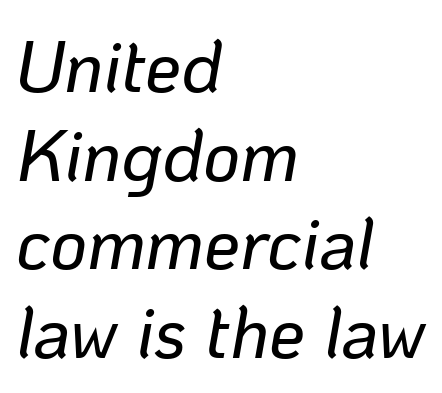
The image shows 72 px text type, italic (leaning right); set left-aligned, line spacing 1.23x, normal letter spacing, not underlined; low stroke contrast and a medium x-height.
